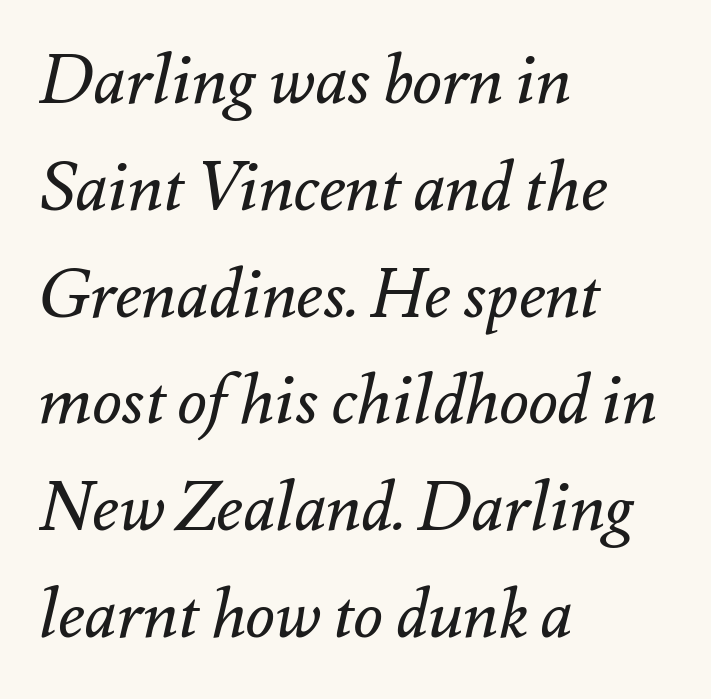
Does the lettering tilt? It does — this is italic. Bare-footed words on every line. Is the type heavy? It reads as light-to-regular instead. Inter-character spacing is left at the font's built-in metrics.
